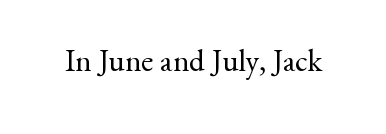
{"serif": "yes", "italic": "no", "bold": "no", "weight": "regular", "width": "normal", "stroke_contrast": "medium", "x_height": "small", "monospaced": "no", "underline": "no", "letter_spacing": "normal", "letter_spacing_em": 0.0, "glyph_px": 31}
